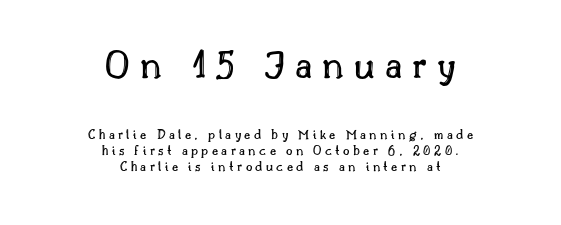
Descenders are the only things crossing below the line. This sample uses an upright cut, with every glyph sitting square on the baseline. Bigger letters appear in the top chunk; the bottom chunk is reduced. Varying glyph widths throughout — classic text-font behaviour. The tracking reads as deliberately expanded to a designer's eye. This sample trades vertical openness for compactness between lines.
